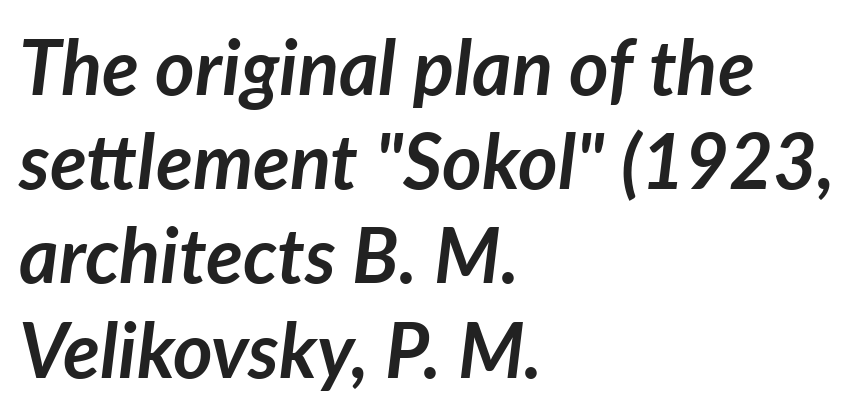
The image shows 76 px semibold type, italic (leaning right); set left-aligned, line spacing 1.24x, normal letter spacing, not underlined; low stroke contrast and a medium x-height.
